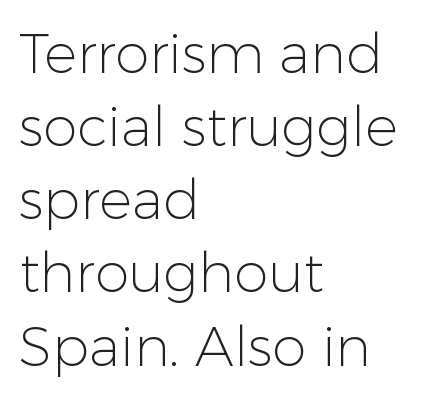
Q: Is the text bold? A: No.
Q: Is the text italic (slanted)? A: No, it is upright.
Q: Is the typeface a serif or a sans-serif typeface? A: Sans-serif.
Q: Is the text underlined? A: No.
Q: How is the paragraph aligned? A: Left-aligned.
Q: Is the spacing between letters normal or unusually wide? A: Normal.
Q: Is the spacing between lines tight, normal or loose? A: Normal.
Q: Width (condensed, normal, or wide)? A: Normal.
Q: Stroke contrast? A: Low.
Q: x-height? A: Medium.
Q: Monospaced? A: No.
